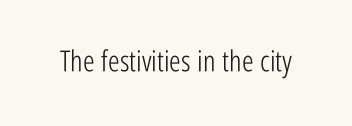
{"serif": "no", "italic": "no", "bold": "no", "weight": "light", "width": "condensed", "stroke_contrast": "low", "x_height": "medium", "monospaced": "no", "underline": "no", "letter_spacing": "normal", "letter_spacing_em": 0.0, "glyph_px": 29}
